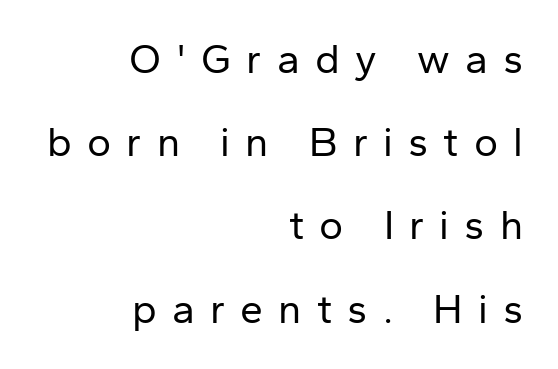
Someone cranked the tracking dial way up on this one. If you drew a ruler down the right edge, every line would touch it. The typography opts for an upright posture over an oblique one. The space directly below the letters is spotless. Reading down the column, the eye jumps a long way to each next line.
